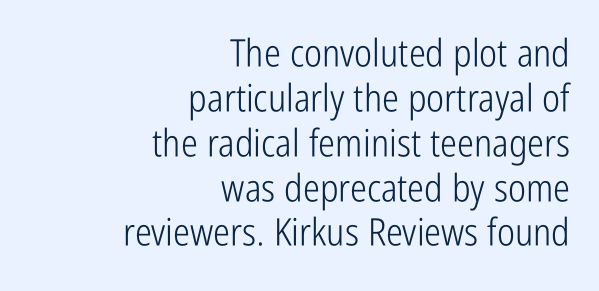
The image shows 38 px light, condensed sans-serif type, upright; set right-aligned, line spacing 1.18x, normal letter spacing, not underlined; low stroke contrast and a medium x-height.
